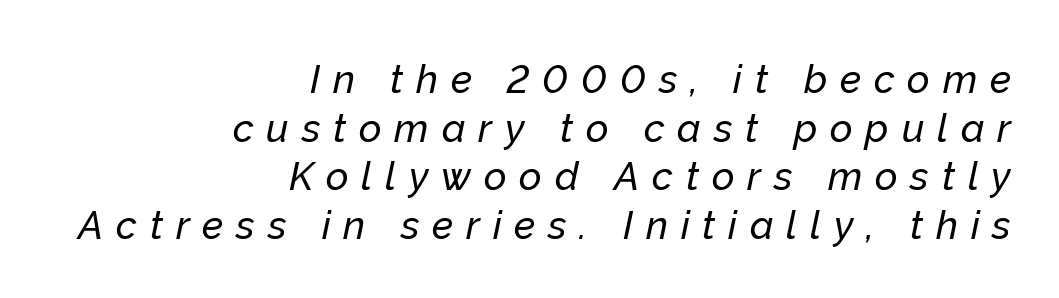
{"italic": "yes", "lean": "right", "slant_degrees": 12, "width": "normal", "stroke_contrast": "low", "x_height": "medium", "monospaced": "no", "underline": "no", "align": "right", "line_spacing": "normal", "line_spacing_ratio": 1.25, "letter_spacing": "wide", "letter_spacing_em": 0.33, "glyph_px": 39}
